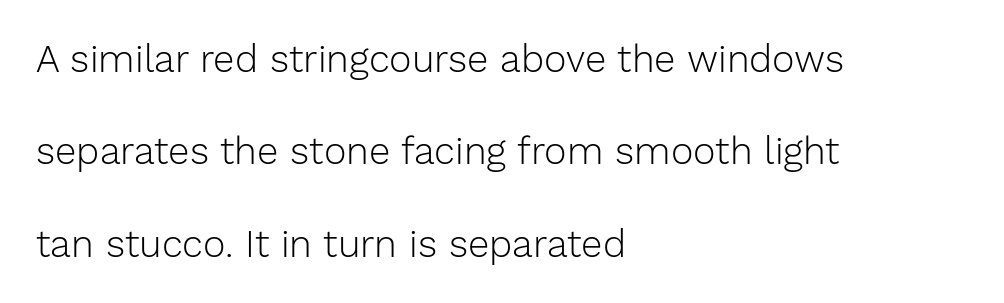
Q: Is the text bold? A: No.
Q: Is the text italic (slanted)? A: No, it is upright.
Q: Is the typeface a serif or a sans-serif typeface? A: Sans-serif.
Q: Is the text underlined? A: No.
Q: How is the paragraph aligned? A: Left-aligned.
Q: Is the spacing between letters normal or unusually wide? A: Normal.
Q: Is the spacing between lines tight, normal or loose? A: Loose.
Q: Width (condensed, normal, or wide)? A: Normal.
Q: Stroke contrast? A: Low.
Q: x-height? A: Medium.
Q: Monospaced? A: No.
